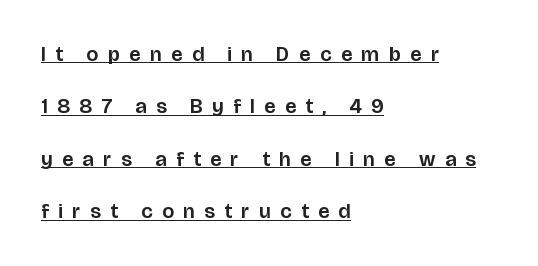
Line starts are locked; line ends wander. The words here are underlined. Tracking value appears strongly positive — letters spread wide. This block would shrink considerably if given ordinary leading; it's expanded now. When letters stand straight like this, we call the style roman or upright.
